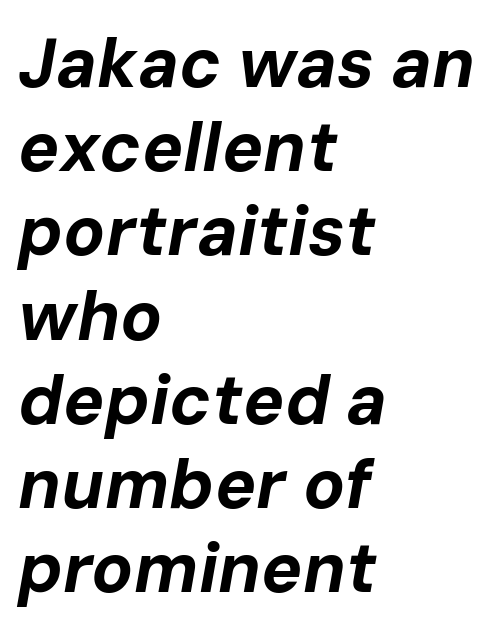
{"italic": "yes", "lean": "right", "slant_degrees": 10, "bold": "yes", "weight": "bold", "width": "normal", "stroke_contrast": "low", "x_height": "medium", "monospaced": "no", "underline": "no", "align": "left", "line_spacing_ratio": 1.22, "letter_spacing": "normal", "letter_spacing_em": 0.0, "glyph_px": 69}
